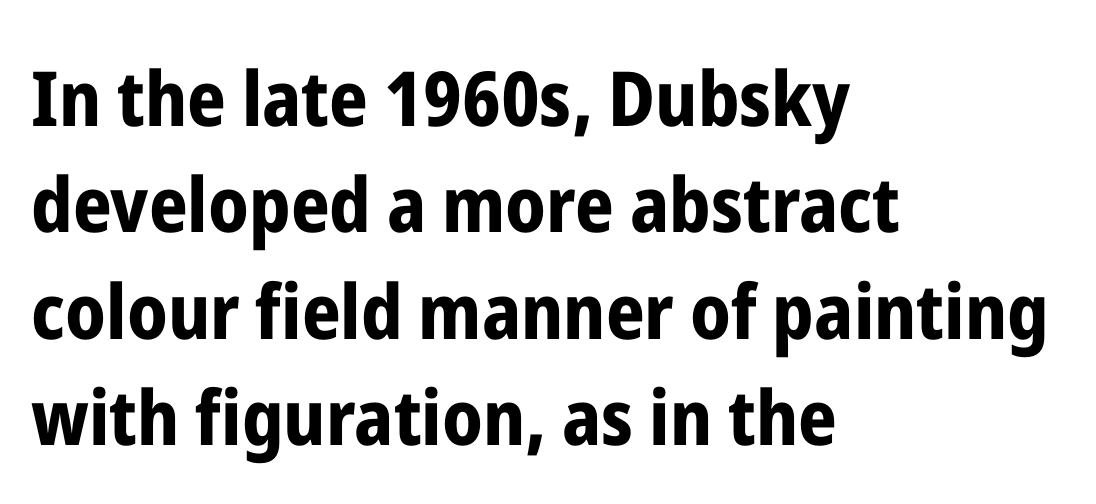
The image shows 76 px bold, condensed sans-serif type, upright; set left-aligned, normal line spacing (1.4x), normal letter spacing, not underlined; low stroke contrast and a medium x-height.
